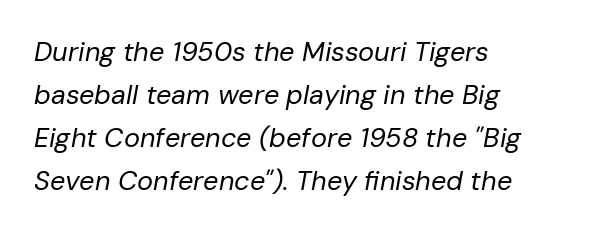
The image shows 27 px text type, italic (leaning right); set left-aligned, normal line spacing (1.59x), normal letter spacing, not underlined.
